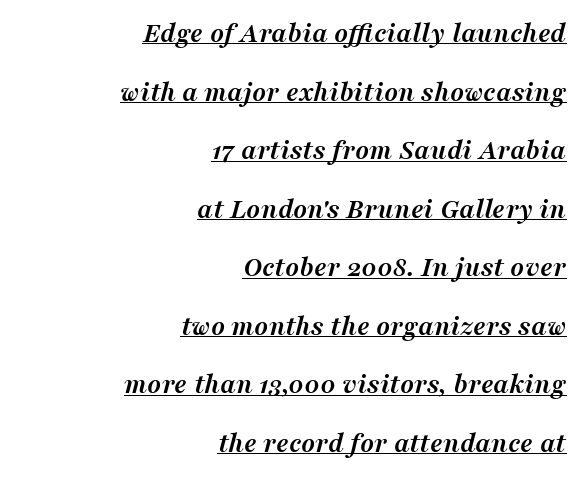
{"serif": "yes", "italic": "yes", "lean": "right", "slant_degrees": 16, "bold": "yes", "weight": "semibold", "width": "normal", "stroke_contrast": "medium", "x_height": "medium", "monospaced": "no", "underline": "yes", "align": "right", "line_spacing": "loose", "line_spacing_ratio": 2.02, "letter_spacing": "normal", "letter_spacing_em": 0.0, "glyph_px": 29}
